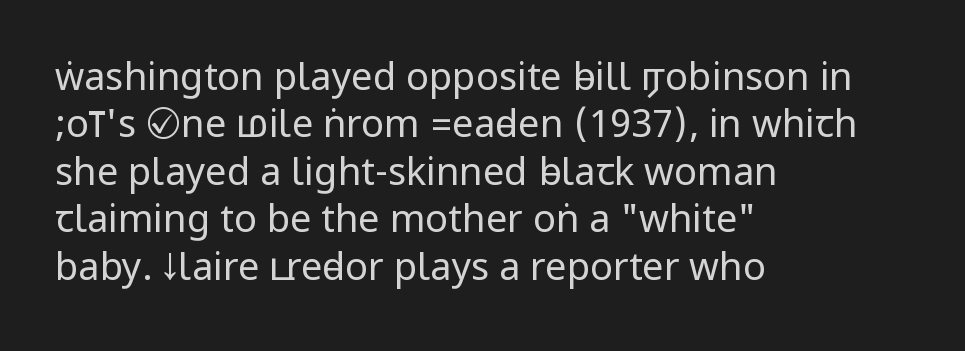
{"serif": "no", "italic": "no", "bold": "no", "weight": "regular", "width": "condensed", "stroke_contrast": "low", "underline": "no", "align": "left", "line_spacing": "normal", "line_spacing_ratio": 1.25, "letter_spacing": "normal", "letter_spacing_em": 0.0, "glyph_px": 38}
